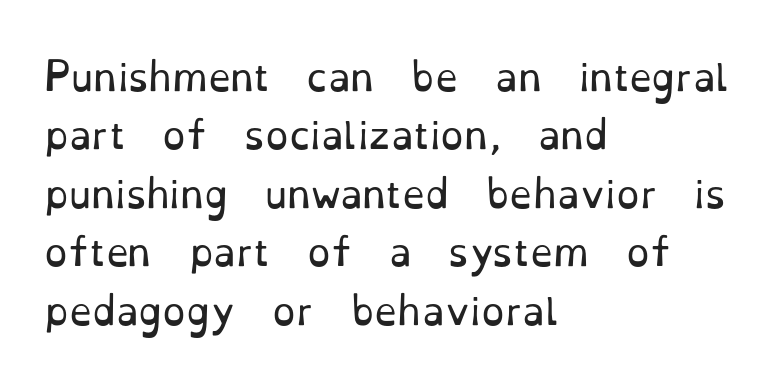
Q: Is the text bold? A: No.
Q: Is the text italic (slanted)? A: No, it is upright.
Q: Is the typeface a serif or a sans-serif typeface? A: Sans-serif.
Q: Is the text underlined? A: No.
Q: How is the paragraph aligned? A: Left-aligned.
Q: Is the spacing between letters normal or unusually wide? A: Normal.
Q: Is the spacing between lines tight, normal or loose? A: Normal.
Q: Width (condensed, normal, or wide)? A: Normal.
Q: Stroke contrast? A: Low.
Q: x-height? A: Small.
Q: Monospaced? A: No.
